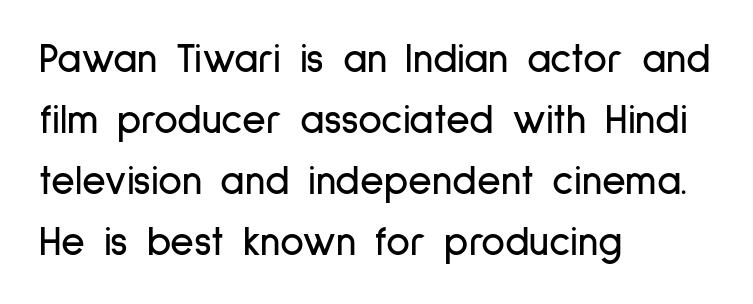
The rows are spaced the way most documents space them. This sample uses an upright cut, with every glyph sitting square on the baseline. Regarding serifs, this sample does without them. The face used here is proportionally spaced, like ordinary book or web type. Layout note: lines flush left.
